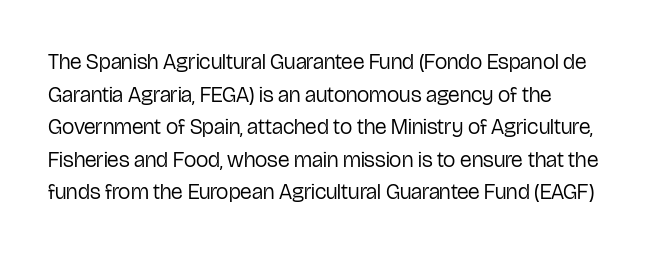
No heavy texture on the line: the type isn't bold. Vertical strokes here are truly vertical. Honestly, there is no underline to notice here at all. Vertical spacing — default. Look at the tracking — it's just the regular setting, nothing added.
